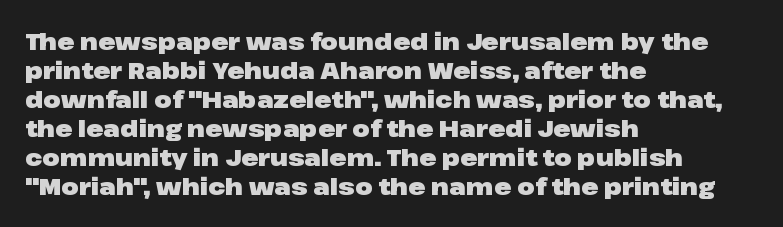
The image shows 23 px bold type, upright; set left-aligned, normal line spacing (1.26x), normal letter spacing, not underlined.
